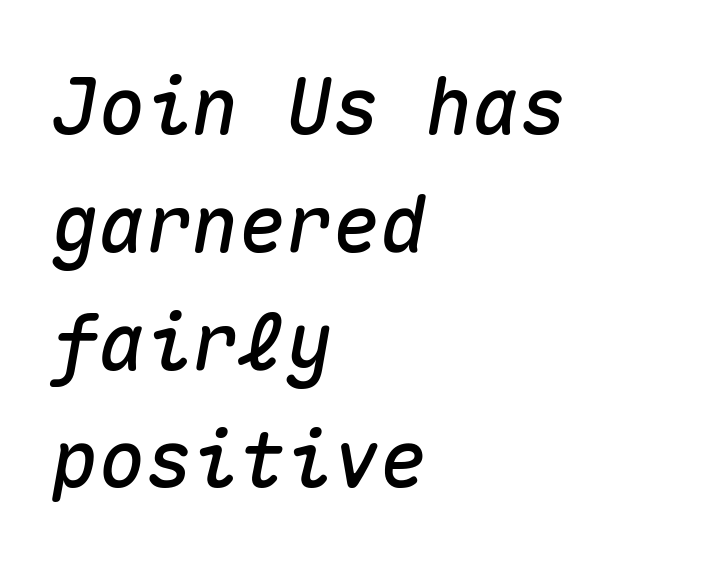
Q: Is the text italic (slanted)? A: Yes, it leans right by about 10 degrees.
Q: Is the text underlined? A: No.
Q: How is the paragraph aligned? A: Left-aligned.
Q: Is the spacing between letters normal or unusually wide? A: Normal.
Q: Is the spacing between lines tight, normal or loose? A: Normal.
Q: Width (condensed, normal, or wide)? A: Normal.
Q: Stroke contrast? A: Medium.
Q: x-height? A: Medium.
Q: Monospaced? A: Yes.
